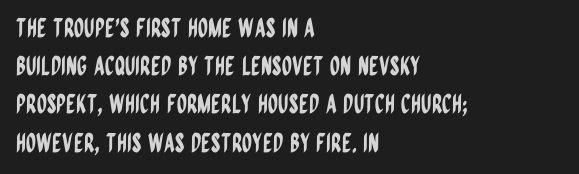
Glance below the letters and you will spot only blank space. Interline gaps are of average width in this sample. The type sits square on the baseline with zero lean. The text block is weighted toward the left margin, trailing off unevenly rightward. These lines keep a tight, regular rhythm from letter to letter.
